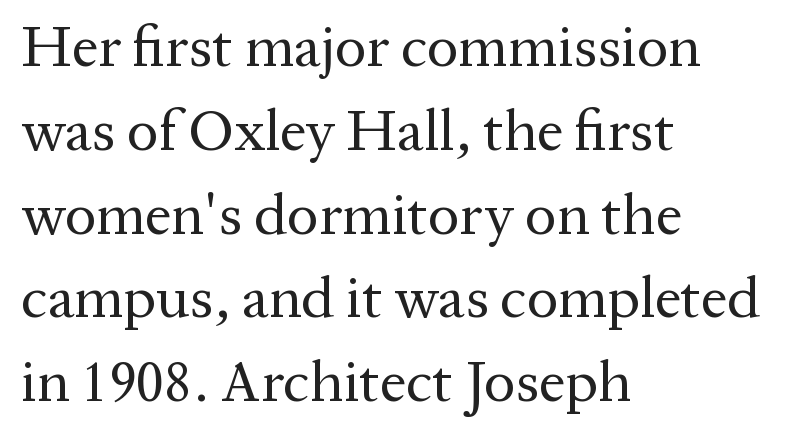
The image shows 59 px regular-weight serif type, upright; set left-aligned, normal line spacing (1.42x), normal letter spacing, not underlined; medium stroke contrast and a medium x-height.
